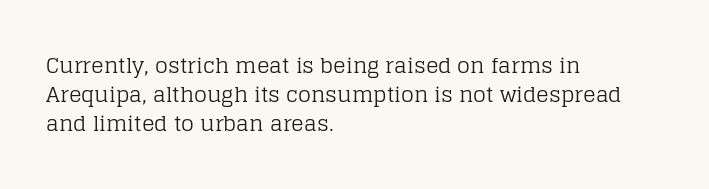
Letters rest on an invisible, unmarked baseline. Heaviness? Minimal to ordinary, like unemphasized prose. The rendering anchors every line to the left-hand side. The line-height multiplier appears to be the usual default.
